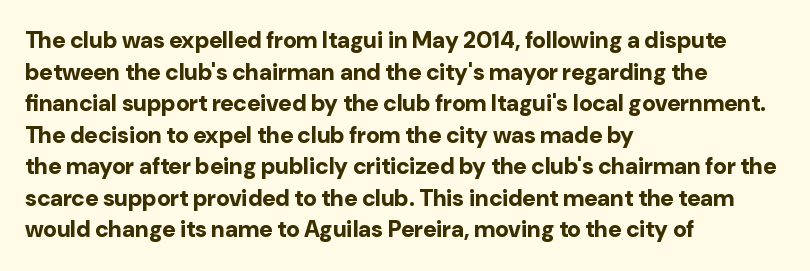
The image shows 23 px bold type, upright; set left-aligned, normal line spacing (1.37x), normal letter spacing, not underlined.
